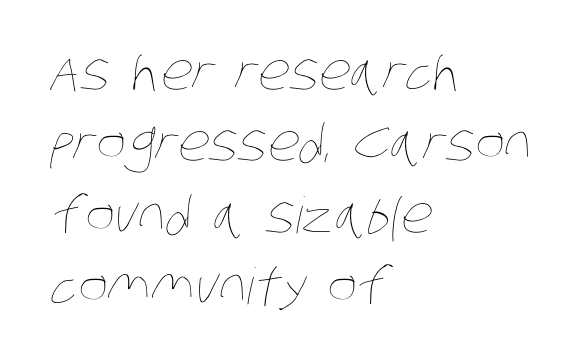
The image shows 50 px thin, condensed type; set left-aligned, normal line spacing (1.43x), normal letter spacing, not underlined; low stroke contrast and a large x-height.
